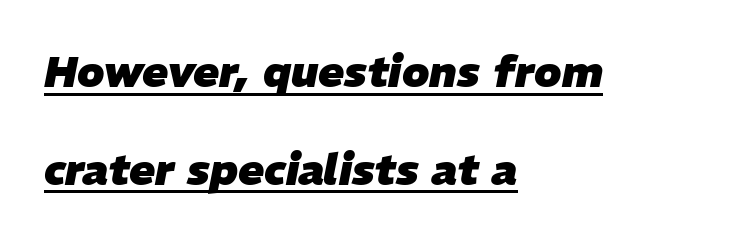
Q: Is the text bold? A: Yes.
Q: Is the text italic (slanted)? A: Yes, it leans right by about 11 degrees.
Q: Is the text underlined? A: Yes.
Q: How is the paragraph aligned? A: Left-aligned.
Q: Is the spacing between letters normal or unusually wide? A: Normal.
Q: Is the spacing between lines tight, normal or loose? A: Loose.
Q: Width (condensed, normal, or wide)? A: Normal.
Q: Stroke contrast? A: Low.
Q: x-height? A: Medium.
Q: Monospaced? A: No.
